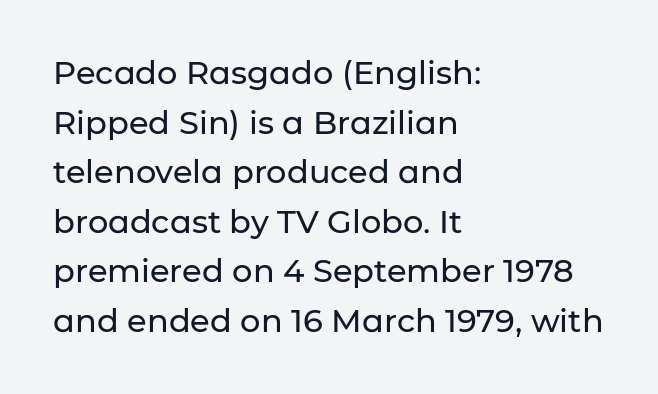
{"serif": "no", "italic": "no", "width": "normal", "stroke_contrast": "low", "x_height": "medium", "monospaced": "no", "underline": "no", "align": "left", "line_spacing": "normal", "line_spacing_ratio": 1.55, "letter_spacing": "normal", "letter_spacing_em": 0.0, "glyph_px": 32}
